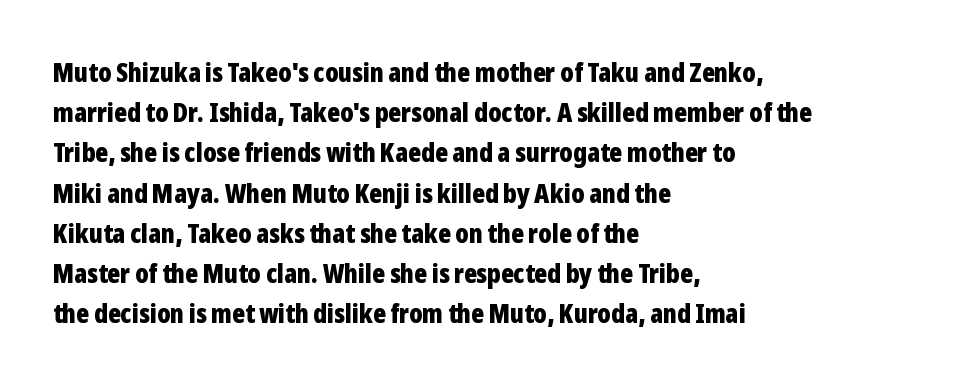
The image shows 27 px bold type, upright; set left-aligned, normal line spacing (1.49x), normal letter spacing, not underlined.
